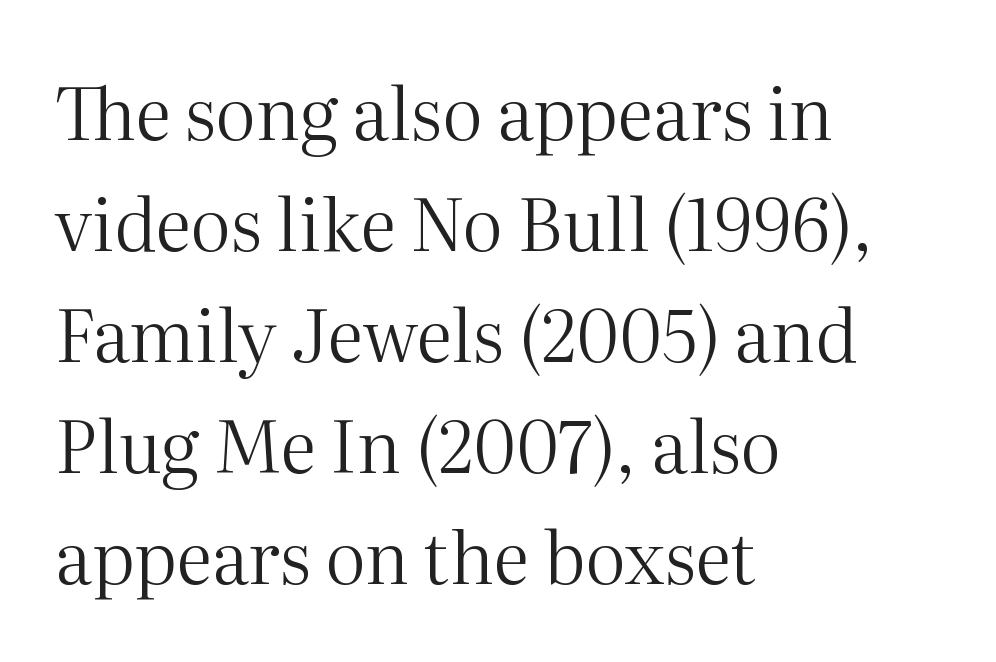
The image shows 72 px regular-weight serif type, upright; set left-aligned, normal line spacing (1.54x), normal letter spacing, not underlined; medium stroke contrast and a medium x-height.
